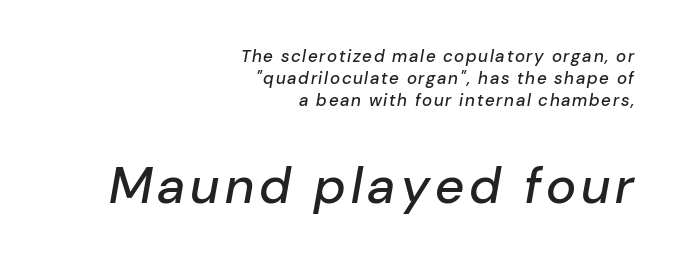
{"italic": "yes", "lean": "right", "slant_degrees": 10, "width": "normal", "stroke_contrast": "low", "x_height": "medium", "monospaced": "no", "underline": "no", "align": "right", "line_spacing": "normal", "line_spacing_ratio": 1.29, "larger_block": "second", "size_ratio": 3.0, "glyph_px": 51}
